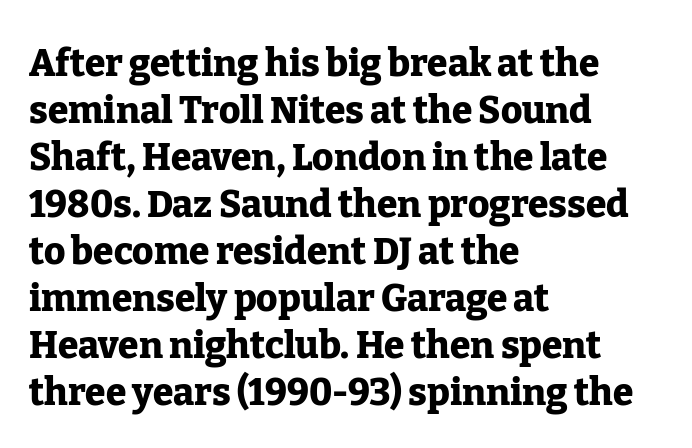
{"serif": "yes", "italic": "no", "bold": "yes", "weight": "heavy", "width": "normal", "stroke_contrast": "low", "x_height": "medium", "monospaced": "no", "underline": "no", "align": "left", "line_spacing": "normal", "line_spacing_ratio": 1.27, "letter_spacing": "normal", "letter_spacing_em": 0.0, "glyph_px": 37}
